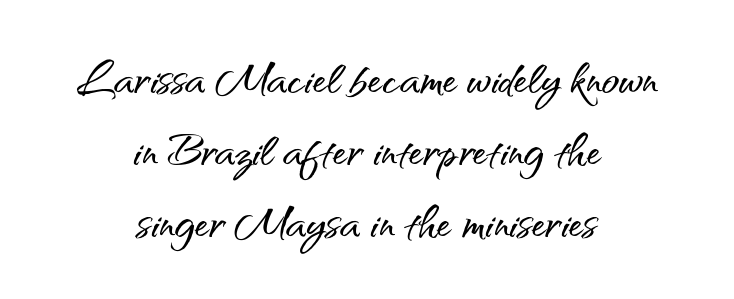
{"serif": "no", "width": "normal", "stroke_contrast": "medium", "x_height": "small", "monospaced": "no", "underline": "no", "align": "center", "line_spacing_ratio": 1.24, "letter_spacing": "normal", "letter_spacing_em": 0.0, "glyph_px": 58}
